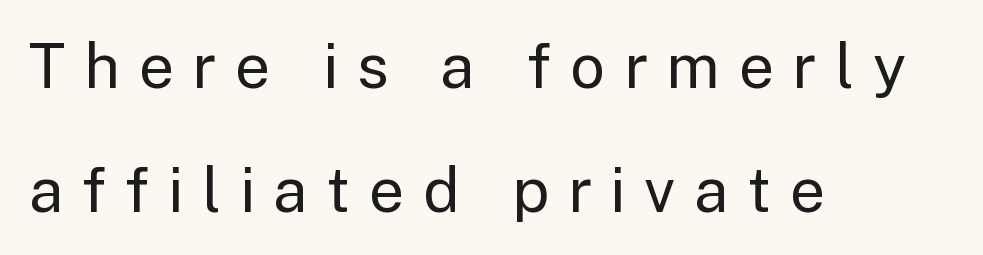
{"serif": "no", "italic": "no", "bold": "no", "weight": "regular", "width": "normal", "stroke_contrast": "low", "x_height": "medium", "monospaced": "no", "underline": "no", "align": "left", "line_spacing": "loose", "line_spacing_ratio": 2.0, "letter_spacing": "wide", "letter_spacing_em": 0.3, "glyph_px": 62}
